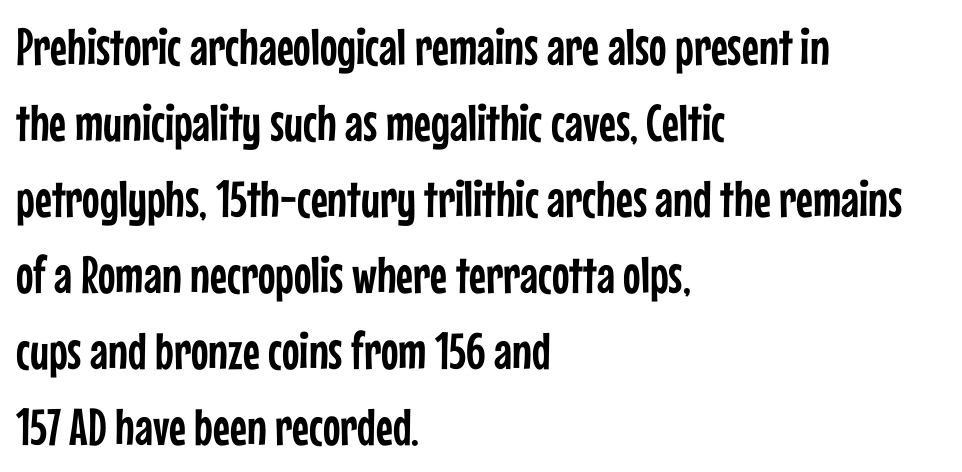
{"serif": "no", "italic": "no", "width": "condensed", "stroke_contrast": "low", "x_height": "medium", "monospaced": "no", "underline": "no", "align": "left", "line_spacing": "normal", "line_spacing_ratio": 1.46, "letter_spacing": "normal", "letter_spacing_em": 0.0, "glyph_px": 52}
